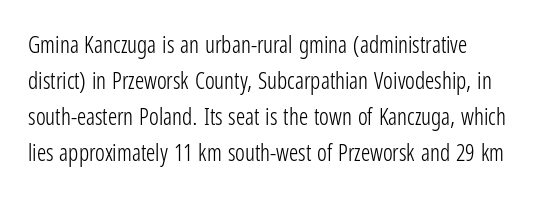
Nothing unusual about the tracking: characters are spaced as the font intends. The typesetter chose a ragged-right arrangement here. Vertical strokes here are truly vertical. In terms of leading, this rendering sits right in the middle.
